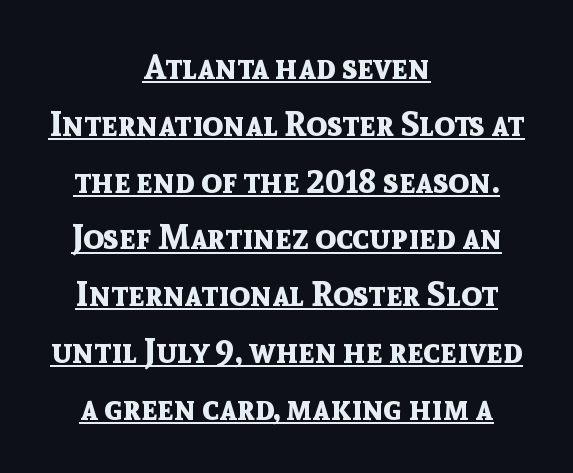
{"serif": "no", "italic": "no", "bold": "yes", "weight": "bold", "width": "normal", "x_height": "medium", "monospaced": "no", "underline": "yes", "align": "center", "line_spacing": "normal", "line_spacing_ratio": 1.67, "letter_spacing": "normal", "letter_spacing_em": 0.0, "glyph_px": 34}
